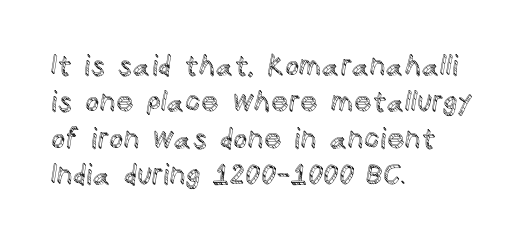
Q: Is the text italic (slanted)? A: Yes.
Q: Is the text underlined? A: No.
Q: How is the paragraph aligned? A: Left-aligned.
Q: Is the spacing between letters normal or unusually wide? A: Normal.
Q: Is the spacing between lines tight, normal or loose? A: Normal.
Q: Width (condensed, normal, or wide)? A: Normal.
Q: x-height? A: Large.
Q: Monospaced? A: No.
